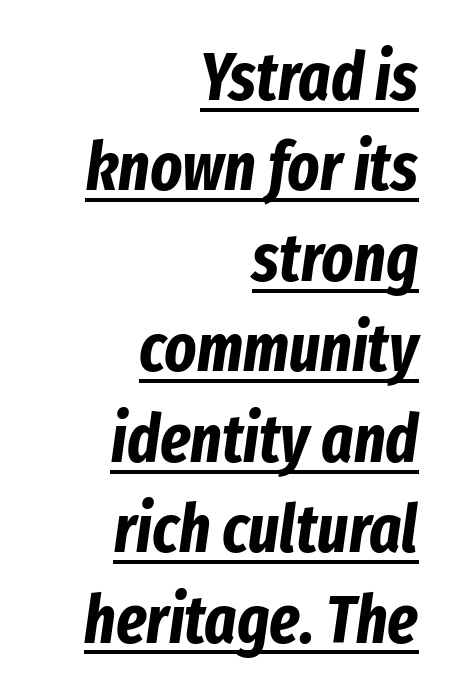
The paragraph has a hard right edge and a soft left edge. Emphasis is given by a line drawn under the lettering. Normally led — the rows are evenly, conventionally spaced. Does the weight exceed regular? Yes, all the way to bold. Here the glyphs are tracked normally, forming tight word shapes. Yep, that's italic — everything's leaning.
